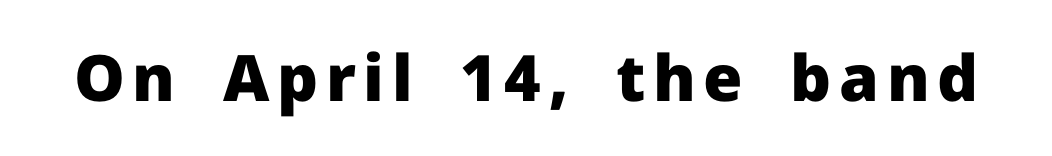
Q: Is the text bold? A: Yes.
Q: Is the text italic (slanted)? A: No, it is upright.
Q: Is the typeface a serif or a sans-serif typeface? A: Sans-serif.
Q: Is the text underlined? A: No.
Q: Width (condensed, normal, or wide)? A: Normal.
Q: Stroke contrast? A: Low.
Q: x-height? A: Medium.
Q: Monospaced? A: No.
